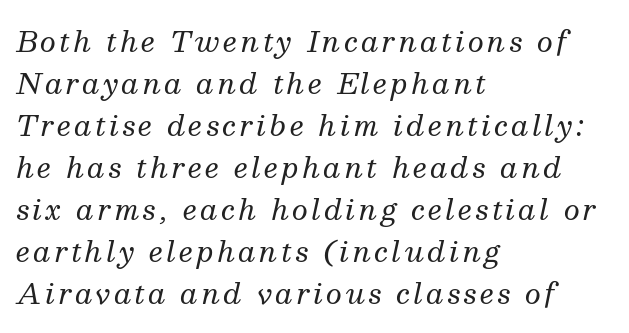
{"serif": "yes", "italic": "yes", "lean": "right", "slant_degrees": 13, "bold": "no", "weight": "regular", "width": "normal", "stroke_contrast": "medium", "x_height": "medium", "monospaced": "no", "underline": "no", "align": "left", "line_spacing": "normal", "line_spacing_ratio": 1.5, "glyph_px": 28}
